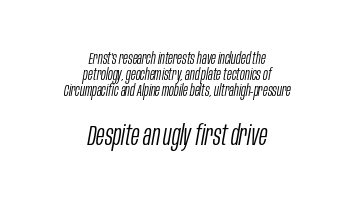
The rendering uses natural spacing where letterforms have individual widths. Rows of type sit shoulder to shoulder in the vertical direction. Students, note that the glyphs here touch the page at normal intervals. Letters have the restrained weight of plain body copy at most.
